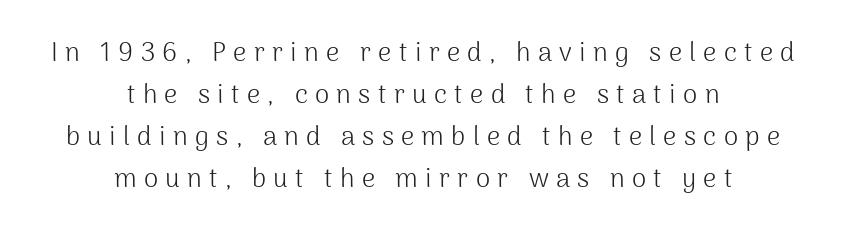
The image shows 26 px text type, upright; set centered, normal line spacing (1.62x), unusually wide letter spacing (+0.28 em), not underlined.
